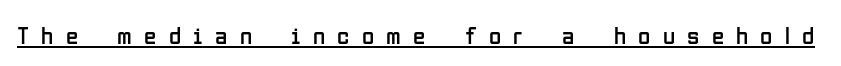
Q: Is the text bold? A: No.
Q: Is the text italic (slanted)? A: No, it is upright.
Q: Is the text underlined? A: Yes.
Q: Is the spacing between letters normal or unusually wide? A: Unusually wide.
